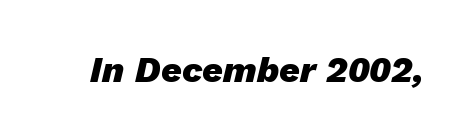
The image shows 36 px heavy type, italic (leaning right); set normal letter spacing, not underlined; low stroke contrast and a medium x-height.
